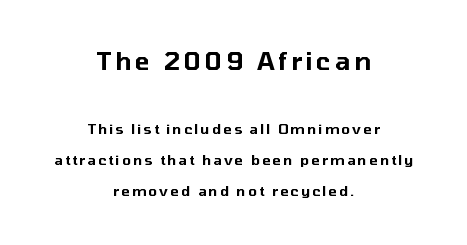
Q: Is the text italic (slanted)? A: No, it is upright.
Q: Is the text underlined? A: No.
Q: How is the paragraph aligned? A: Centered.
Q: Is the spacing between lines tight, normal or loose? A: Loose.
Q: Which block of text is set in a larger size, the first (top) or the second (bottom)? A: The first (top) one.
